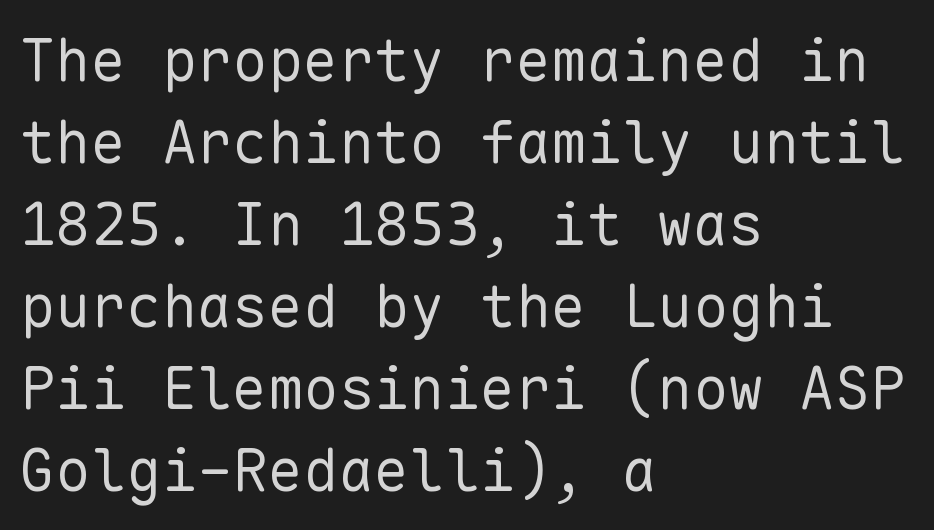
Every character here occupies the same horizontal width, giving the sample a typewriter-like rhythm. Nothing heavy about these letters — not bold at all. Words float on clear page, feet unadorned. Short note: letters normally spaced. If you drew a line through each stem, it would be perfectly vertical. Successive baselines arrive at the customary interval.
